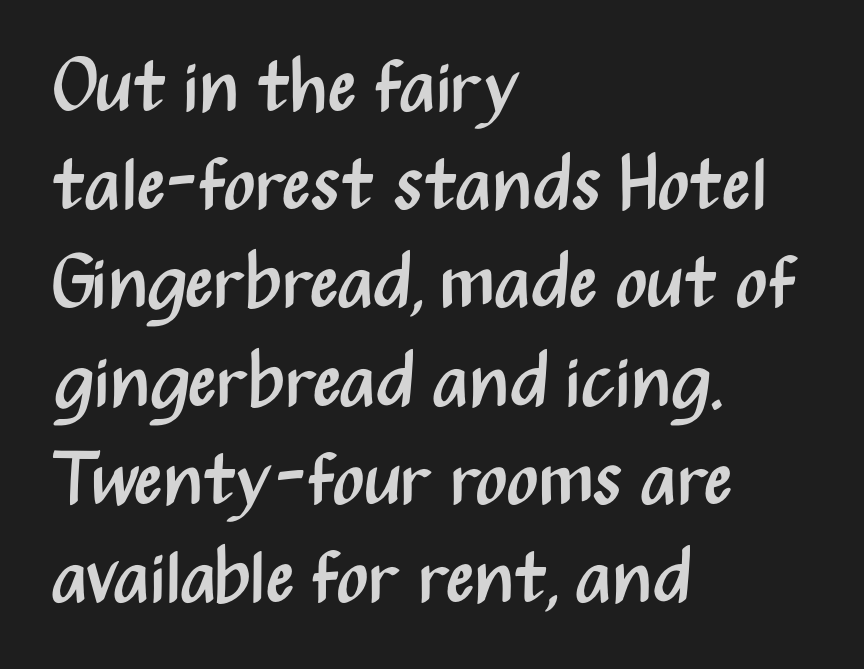
The leading is moderate, giving the passage an even texture. I'd call this a sans setting — the letters go barefoot. The specimen omits any rule beneath the text block's lines. Caption: face not bold, strokes unweighted. Left-aligned paragraph, ragged on the right.
